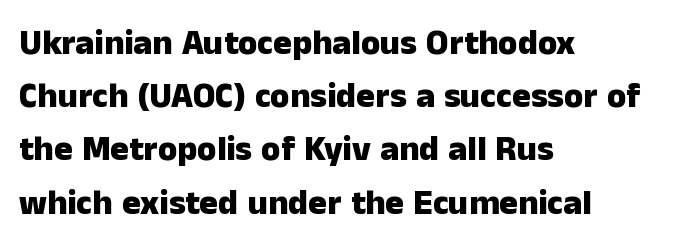
Just letters on the line, the space beneath them empty. The vertical gap from one line to the next is medium. These lines were composed using upright roman letters. Left-aligned paragraph, ragged on the right. Students, this is bold: see how much ink each stroke carries.
